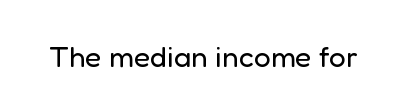
Q: Is the text bold? A: No.
Q: Is the text italic (slanted)? A: No, it is upright.
Q: Is the typeface a serif or a sans-serif typeface? A: Sans-serif.
Q: Is the text underlined? A: No.
Q: Is the spacing between letters normal or unusually wide? A: Normal.
Q: Width (condensed, normal, or wide)? A: Normal.
Q: Stroke contrast? A: Low.
Q: x-height? A: Medium.
Q: Monospaced? A: No.
